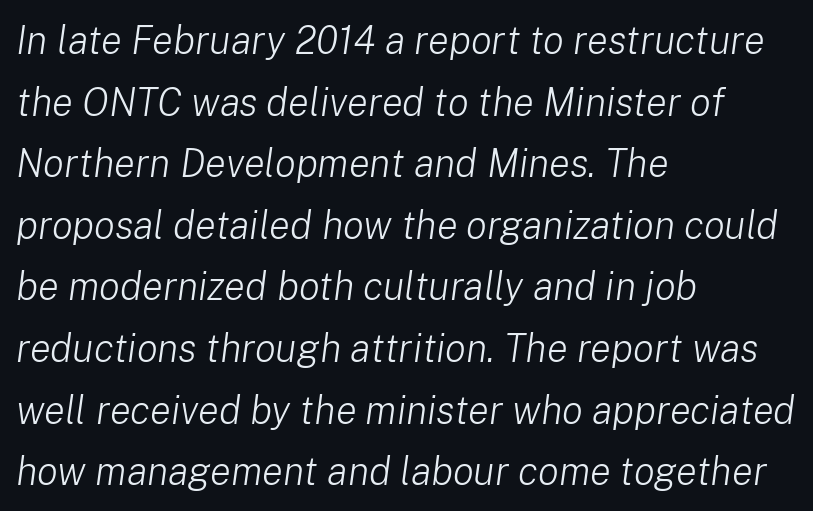
{"italic": "yes", "lean": "right", "slant_degrees": 8, "bold": "no", "weight": "light", "width": "normal", "stroke_contrast": "low", "x_height": "medium", "monospaced": "no", "underline": "no", "align": "left", "line_spacing": "normal", "line_spacing_ratio": 1.58, "letter_spacing": "normal", "letter_spacing_em": 0.0, "glyph_px": 39}
